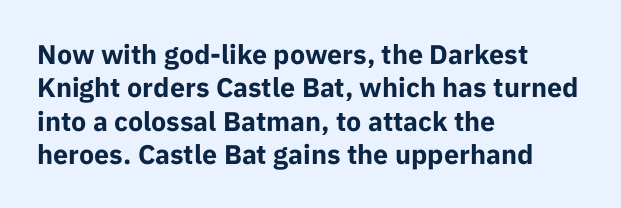
{"italic": "no", "bold": "yes", "underline": "no", "align": "left", "line_spacing_ratio": 1.24, "letter_spacing": "normal", "letter_spacing_em": 0.0, "glyph_px": 27}
